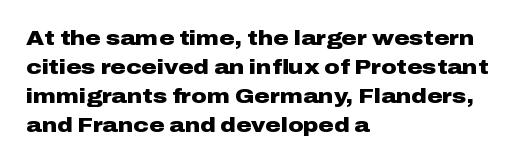
{"italic": "no", "bold": "yes", "underline": "no", "align": "left", "line_spacing": "normal", "line_spacing_ratio": 1.38, "letter_spacing": "normal", "letter_spacing_em": 0.0, "glyph_px": 21}
